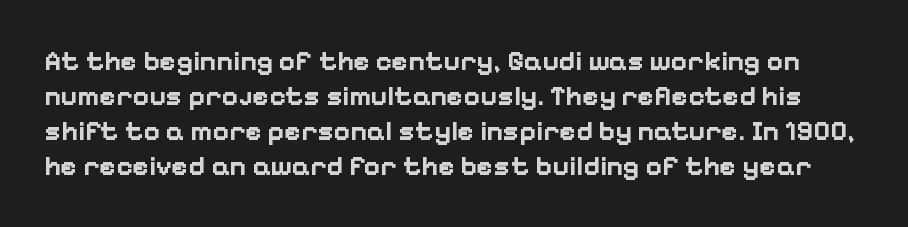
Q: Is the text bold? A: Yes.
Q: Is the text italic (slanted)? A: No, it is upright.
Q: Is the typeface a serif or a sans-serif typeface? A: Sans-serif.
Q: Is the text underlined? A: No.
Q: Is the spacing between letters normal or unusually wide? A: Normal.
Q: Is the spacing between lines tight, normal or loose? A: Normal.
Q: Width (condensed, normal, or wide)? A: Normal.
Q: Stroke contrast? A: Low.
Q: x-height? A: Medium.
Q: Monospaced? A: No.
